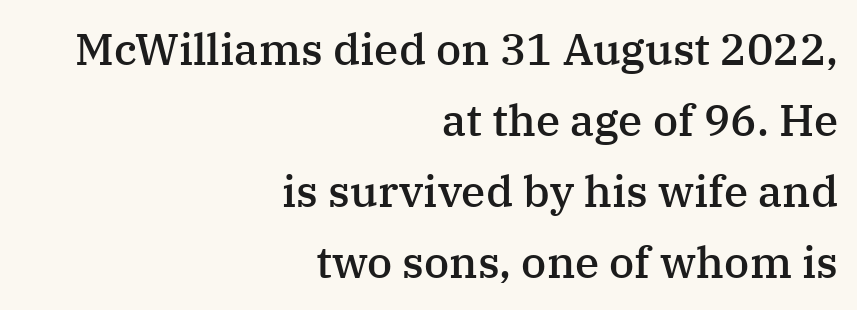
The image shows 44 px semibold serif type, upright; set right-aligned, normal line spacing (1.61x), normal letter spacing, not underlined; medium stroke contrast and a medium x-height.
